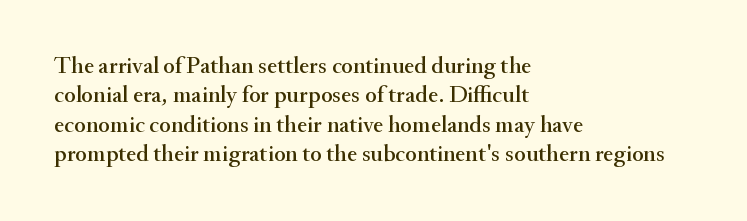
{"italic": "no", "underline": "no", "align": "left", "line_spacing_ratio": 1.22, "letter_spacing": "normal", "letter_spacing_em": 0.0, "glyph_px": 24}
